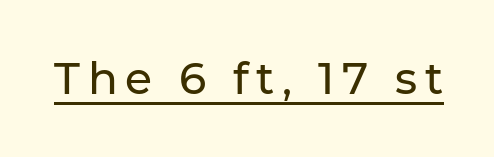
{"serif": "no", "italic": "no", "width": "normal", "stroke_contrast": "low", "x_height": "medium", "monospaced": "no", "underline": "yes", "glyph_px": 44}
